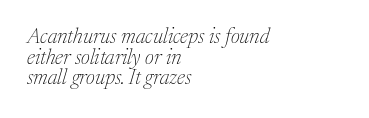
The font's italic variant was chosen for this text. Beneath every word, the page is bare. No heavy texture on the line: the type isn't bold. How would I describe the line gaps? Narrow and economical.
